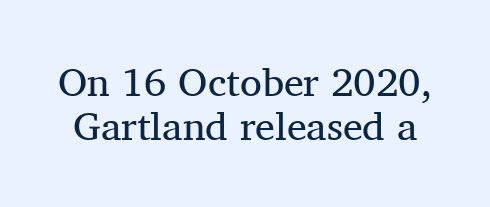
{"serif": "yes", "italic": "no", "bold": "no", "weight": "regular", "width": "normal", "stroke_contrast": "medium", "x_height": "medium", "monospaced": "no", "underline": "no", "line_spacing": "tight", "line_spacing_ratio": 1.11, "letter_spacing": "normal", "letter_spacing_em": 0.0, "glyph_px": 40}
